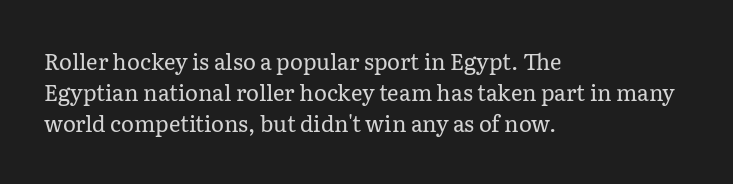
The words here are not underlined. Default kerning and tracking; the words read as compact shapes. The paragraph shown leans on its left margin. Posture: straight, roman, zero tilt. Vertical stems look standard width or narrower in stroke. Vertical spacing — default.
